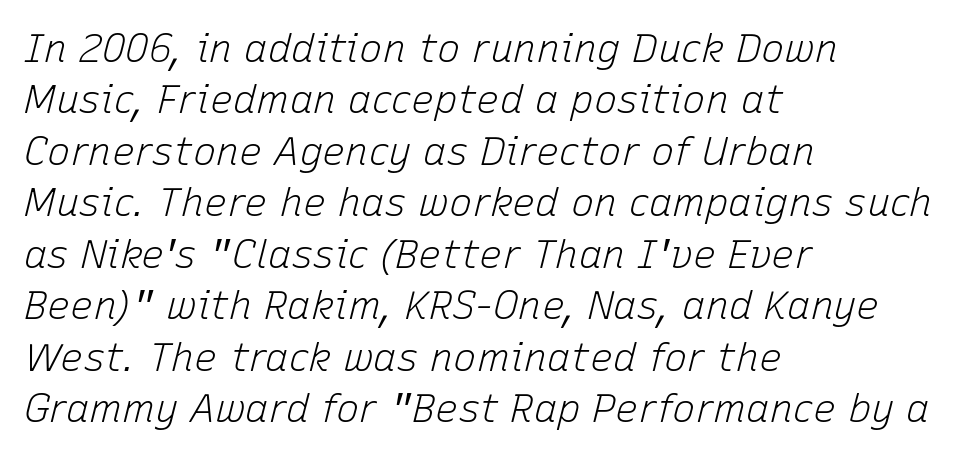
The image shows 39 px light type, italic (leaning right); set left-aligned, normal line spacing (1.32x), normal letter spacing, not underlined; low stroke contrast and a medium x-height.
